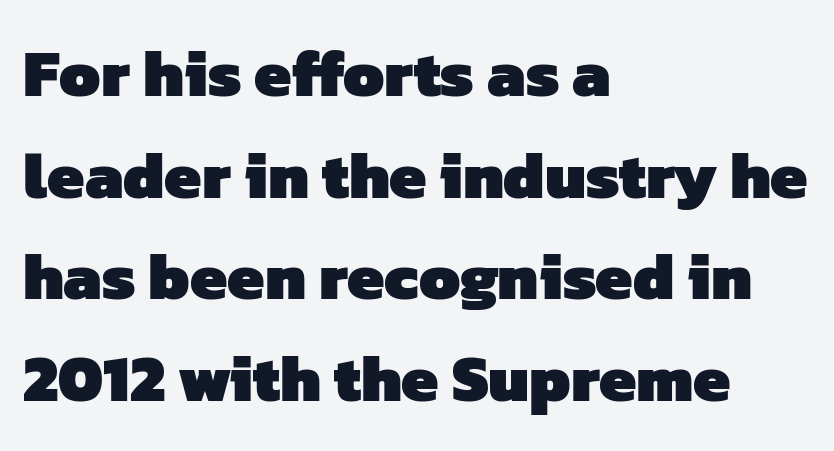
The image shows 66 px heavy sans-serif type; set left-aligned, normal line spacing (1.54x), normal letter spacing, not underlined; low stroke contrast and a medium x-height.
